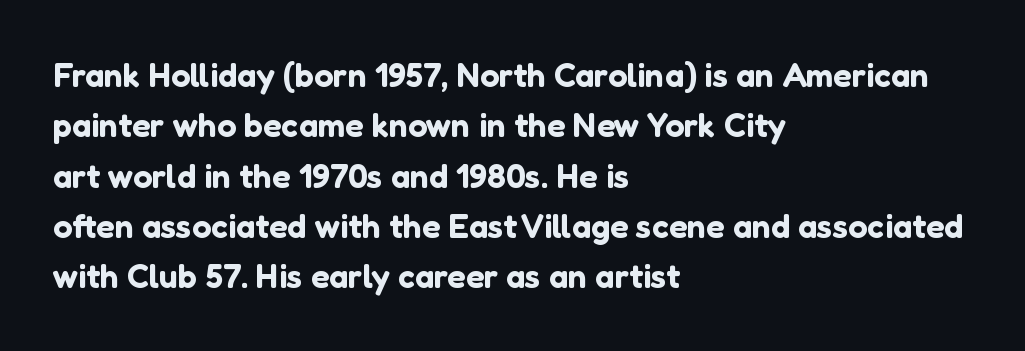
{"serif": "no", "italic": "no", "width": "normal", "stroke_contrast": "low", "x_height": "medium", "monospaced": "no", "underline": "no", "align": "left", "line_spacing": "normal", "line_spacing_ratio": 1.48, "letter_spacing": "normal", "letter_spacing_em": 0.0, "glyph_px": 34}
